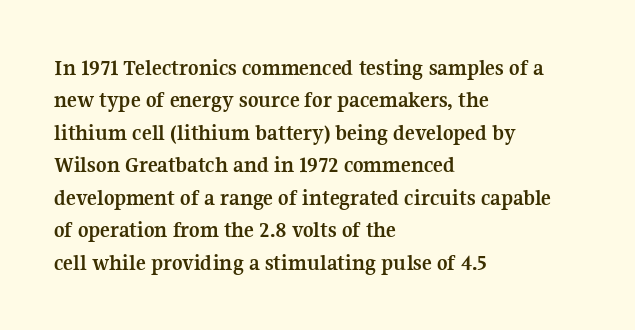
The image shows 23 px bold type, upright; set left-aligned, normal line spacing (1.41x), normal letter spacing, not underlined.
